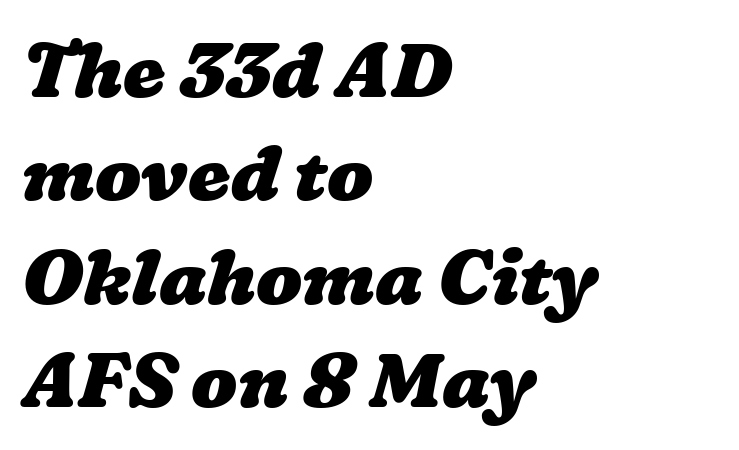
{"bold": "yes", "weight": "heavy", "width": "wide", "stroke_contrast": "low", "x_height": "medium", "monospaced": "no", "underline": "no", "align": "left", "line_spacing": "normal", "line_spacing_ratio": 1.36, "letter_spacing": "normal", "letter_spacing_em": 0.0, "glyph_px": 76}
